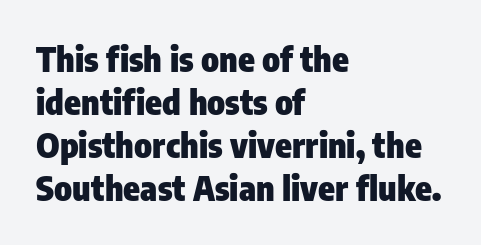
The image shows 34 px heavy, condensed sans-serif type, upright; set left-aligned, normal line spacing (1.26x), normal letter spacing, not underlined; low stroke contrast and a medium x-height.
